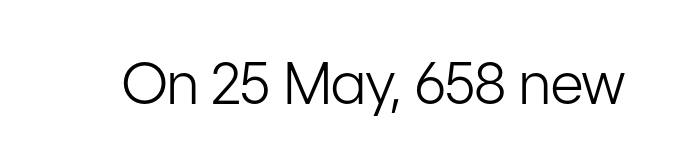
{"serif": "no", "italic": "no", "bold": "no", "weight": "light", "width": "condensed", "stroke_contrast": "low", "x_height": "medium", "monospaced": "no", "underline": "no", "letter_spacing": "normal", "letter_spacing_em": 0.0, "glyph_px": 57}
